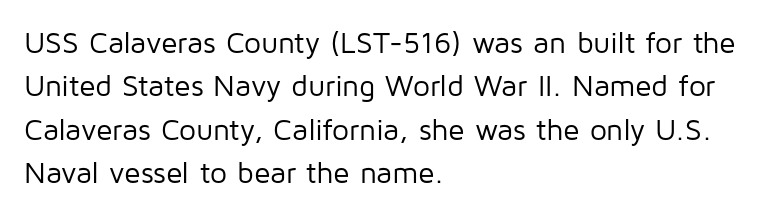
{"serif": "no", "italic": "no", "bold": "no", "weight": "regular", "width": "normal", "stroke_contrast": "low", "x_height": "medium", "monospaced": "no", "underline": "no", "align": "left", "line_spacing": "normal", "line_spacing_ratio": 1.45, "letter_spacing": "normal", "letter_spacing_em": 0.0, "glyph_px": 30}
